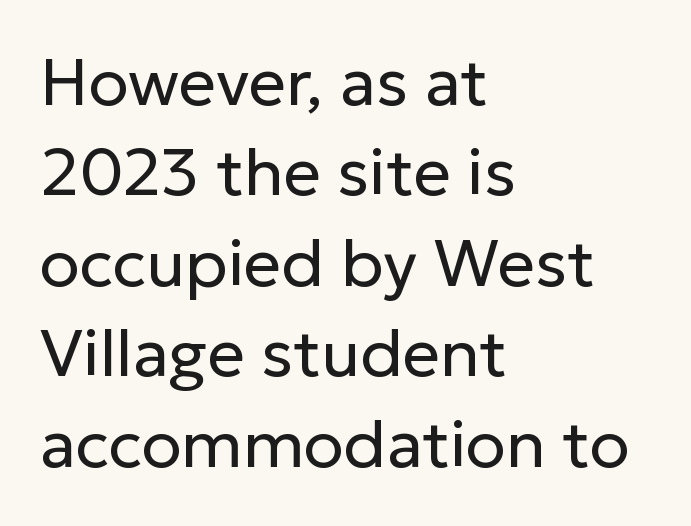
All the whitespace from short lines collects on the right. A typesetter would call this proportional, since set widths differ per character. These glyphs show unthickened strokes, regular width or finer. The rendering keeps characters at their native spacing.
